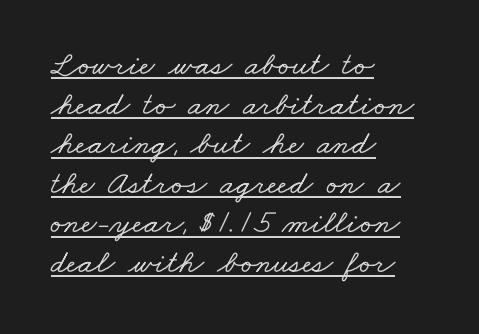
{"serif": "yes", "width": "wide", "stroke_contrast": "low", "x_height": "small", "monospaced": "no", "underline": "yes", "align": "left", "line_spacing_ratio": 1.2, "letter_spacing": "normal", "letter_spacing_em": 0.0, "glyph_px": 33}
